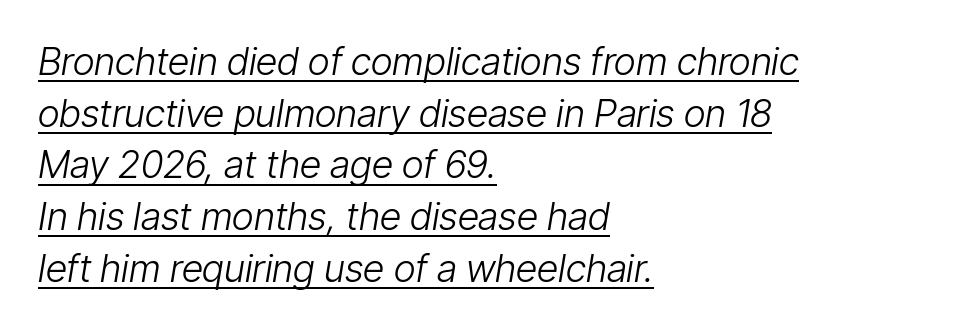
Q: Is the text bold? A: No.
Q: Is the text italic (slanted)? A: Yes, it leans right by about 9 degrees.
Q: Is the text underlined? A: Yes.
Q: How is the paragraph aligned? A: Left-aligned.
Q: Is the spacing between letters normal or unusually wide? A: Normal.
Q: Is the spacing between lines tight, normal or loose? A: Normal.
Q: Width (condensed, normal, or wide)? A: Condensed.
Q: Stroke contrast? A: Low.
Q: x-height? A: Medium.
Q: Monospaced? A: No.
